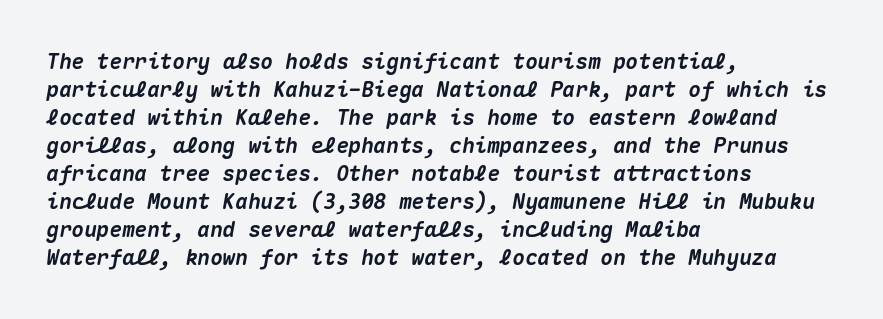
{"italic": "yes", "lean": "right", "slant_degrees": 10, "bold": "yes", "underline": "no", "align": "left", "line_spacing": "normal", "line_spacing_ratio": 1.33, "letter_spacing": "normal", "letter_spacing_em": 0.0, "glyph_px": 21}
